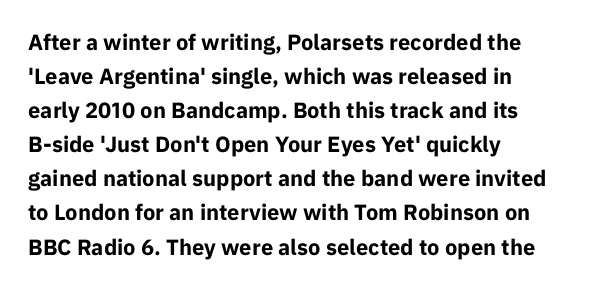
The image shows 22 px bold type, upright; set left-aligned, normal line spacing (1.55x), normal letter spacing, not underlined.
